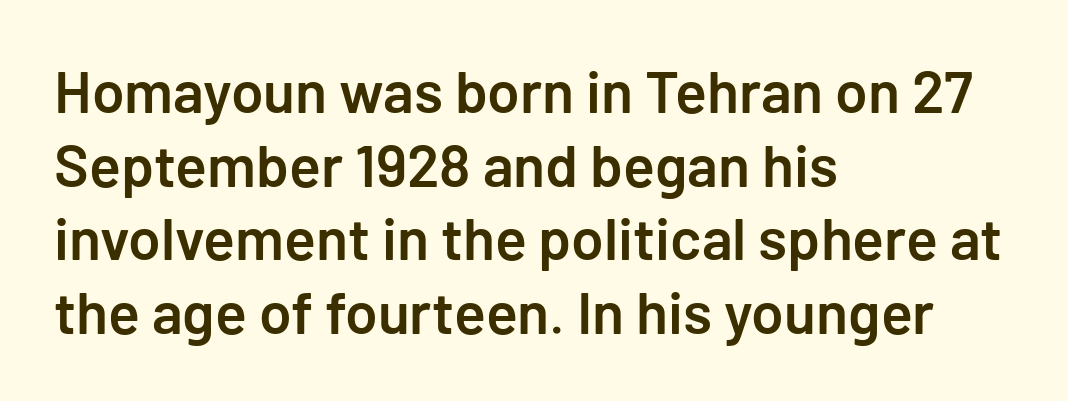
Q: Is the text bold? A: Semi-bold.
Q: Is the text italic (slanted)? A: No, it is upright.
Q: Is the typeface a serif or a sans-serif typeface? A: Sans-serif.
Q: Is the text underlined? A: No.
Q: How is the paragraph aligned? A: Left-aligned.
Q: Is the spacing between letters normal or unusually wide? A: Normal.
Q: Is the spacing between lines tight, normal or loose? A: Normal.
Q: Width (condensed, normal, or wide)? A: Normal.
Q: Stroke contrast? A: Low.
Q: x-height? A: Medium.
